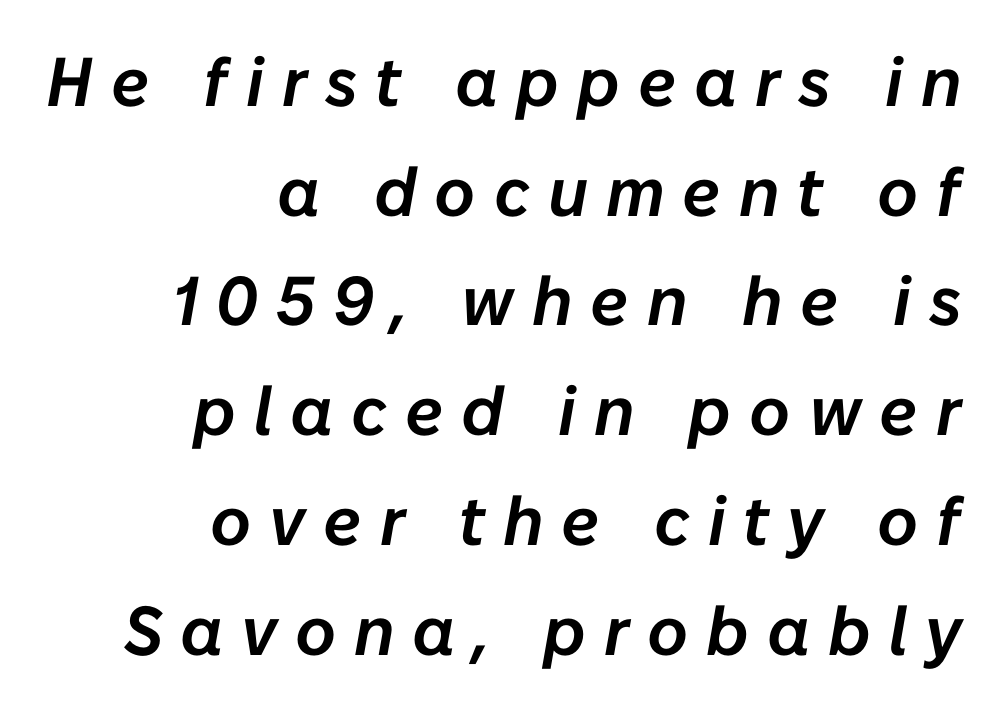
The gap between lines stays unmarked. The line-height multiplier appears to be the usual default. The face used here is proportionally spaced, like ordinary book or web type. Alignment: flush right.
